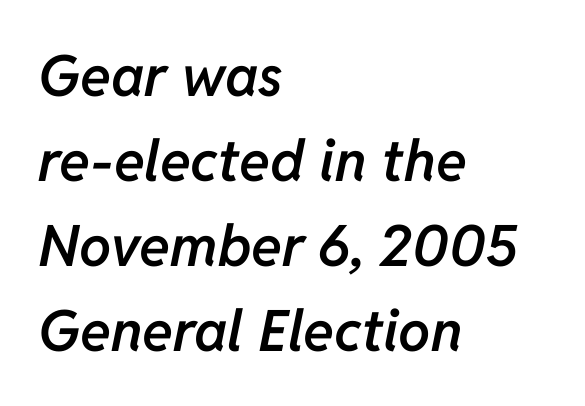
{"italic": "yes", "lean": "right", "slant_degrees": 11, "bold": "semi", "weight": "semibold", "width": "normal", "stroke_contrast": "low", "x_height": "medium", "monospaced": "no", "underline": "no", "align": "left", "line_spacing": "normal", "line_spacing_ratio": 1.49, "letter_spacing": "normal", "letter_spacing_em": 0.0, "glyph_px": 57}
